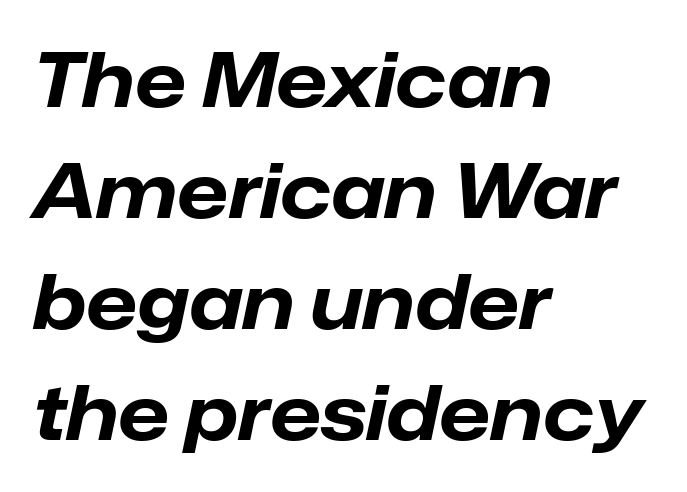
{"italic": "yes", "lean": "right", "slant_degrees": 12, "bold": "yes", "weight": "bold", "width": "normal", "stroke_contrast": "low", "x_height": "medium", "monospaced": "no", "underline": "no", "align": "left", "line_spacing": "normal", "line_spacing_ratio": 1.48, "letter_spacing": "normal", "letter_spacing_em": 0.0, "glyph_px": 75}
